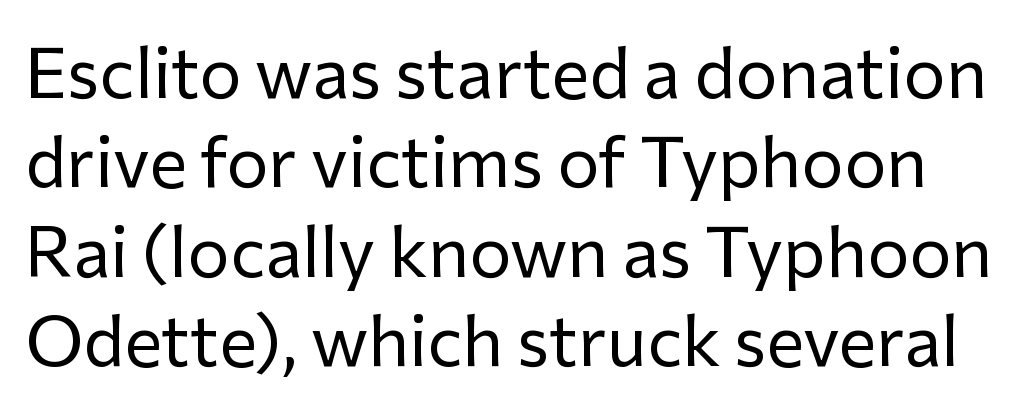
{"serif": "no", "italic": "no", "bold": "no", "weight": "regular", "width": "normal", "stroke_contrast": "low", "x_height": "medium", "monospaced": "no", "underline": "no", "line_spacing": "normal", "line_spacing_ratio": 1.26, "letter_spacing": "normal", "letter_spacing_em": 0.0, "glyph_px": 71}
